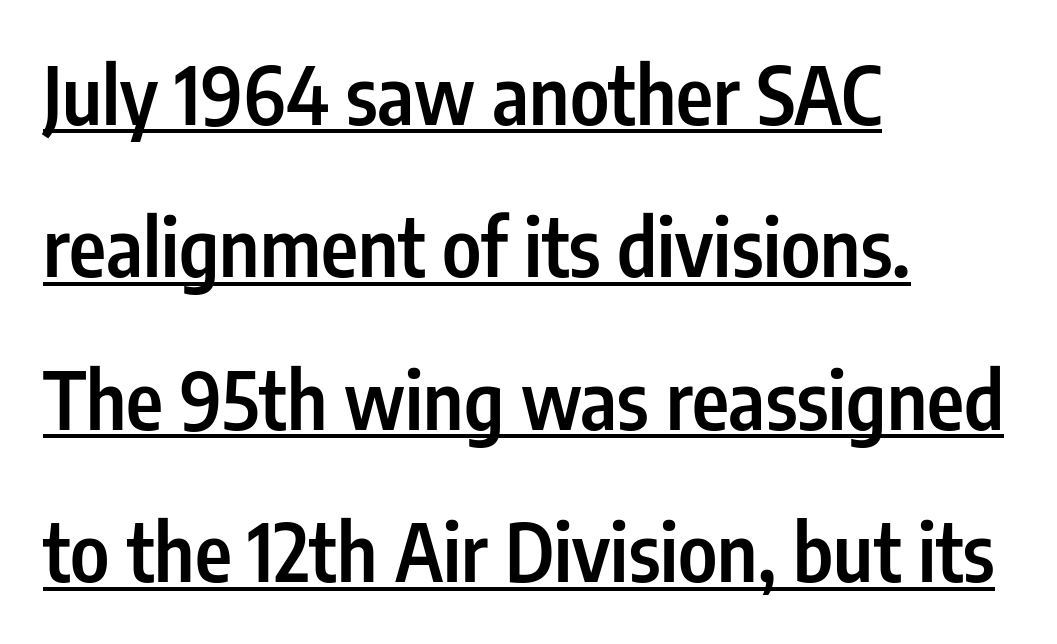
Q: Is the text bold? A: Semi-bold.
Q: Is the text italic (slanted)? A: No, it is upright.
Q: Is the typeface a serif or a sans-serif typeface? A: Sans-serif.
Q: Is the text underlined? A: Yes.
Q: How is the paragraph aligned? A: Left-aligned.
Q: Is the spacing between letters normal or unusually wide? A: Normal.
Q: Is the spacing between lines tight, normal or loose? A: Loose.
Q: Width (condensed, normal, or wide)? A: Condensed.
Q: Stroke contrast? A: Low.
Q: x-height? A: Medium.
Q: Monospaced? A: No.
